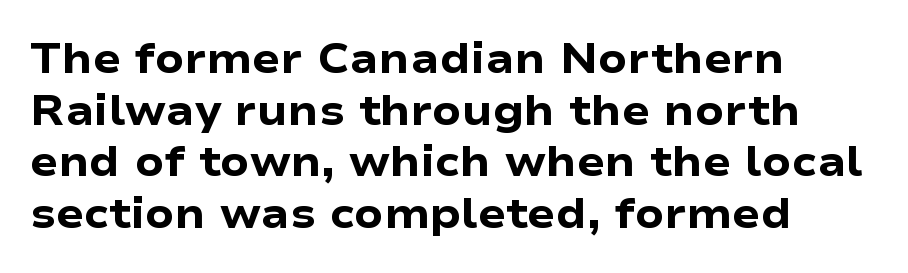
The image shows 42 px heavy, wide sans-serif type, upright; set left-aligned, line spacing 1.23x, normal letter spacing, not underlined; low stroke contrast and a medium x-height.
